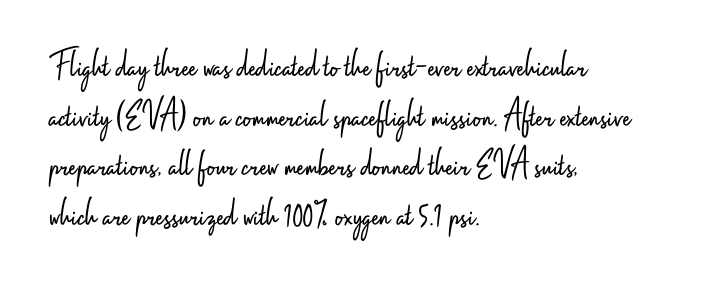
{"serif": "no", "bold": "no", "weight": "light", "width": "condensed", "stroke_contrast": "low", "x_height": "small", "monospaced": "no", "underline": "no", "align": "left", "line_spacing_ratio": 1.24, "letter_spacing": "normal", "letter_spacing_em": 0.0, "glyph_px": 40}
